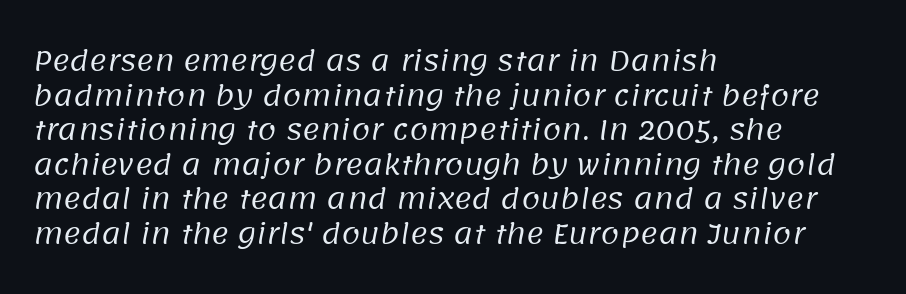
The image shows 27 px text type; set left-aligned, normal line spacing (1.28x), normal letter spacing, not underlined.
